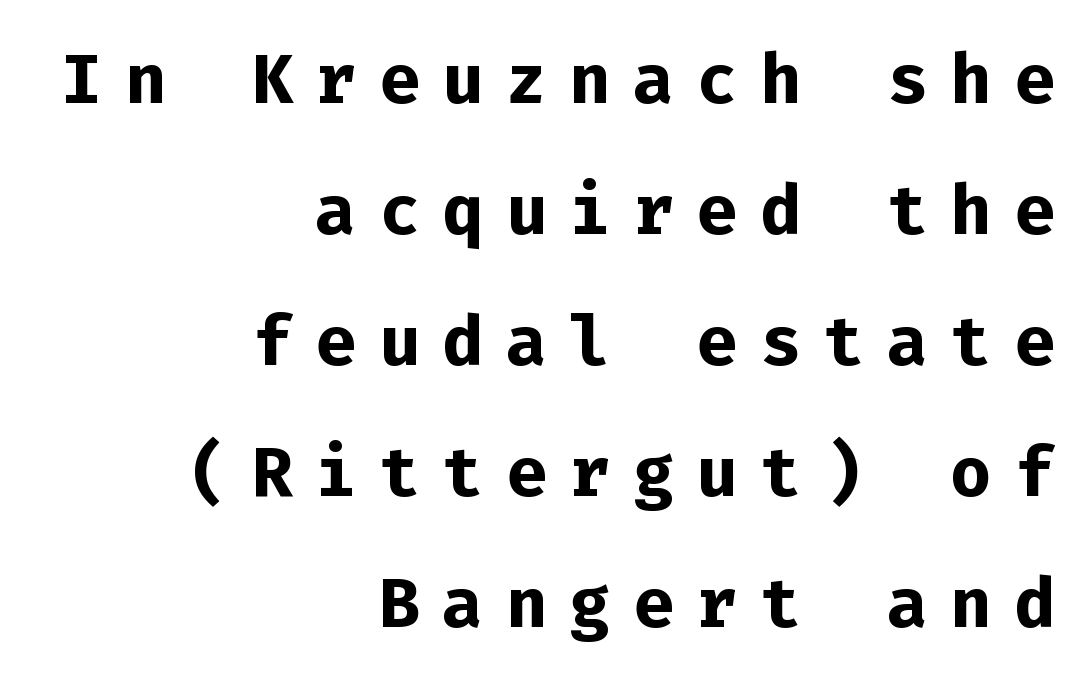
The image shows 69 px bold sans-serif type, upright, monospaced; set right-aligned, loose line spacing (1.9x), unusually wide letter spacing (+0.32 em), not underlined; low stroke contrast and a medium x-height.
